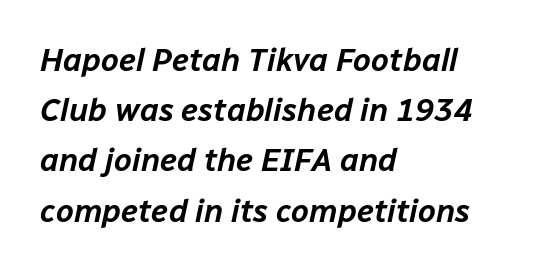
The image shows 32 px text type, italic (leaning right); set left-aligned, normal line spacing (1.57x), normal letter spacing, not underlined; low stroke contrast and a medium x-height.
